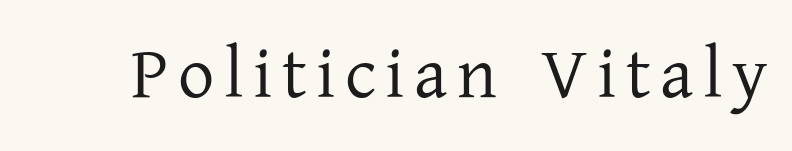
{"serif": "yes", "italic": "no", "bold": "no", "weight": "regular", "width": "normal", "stroke_contrast": "low", "x_height": "medium", "monospaced": "no", "underline": "no", "glyph_px": 72}
